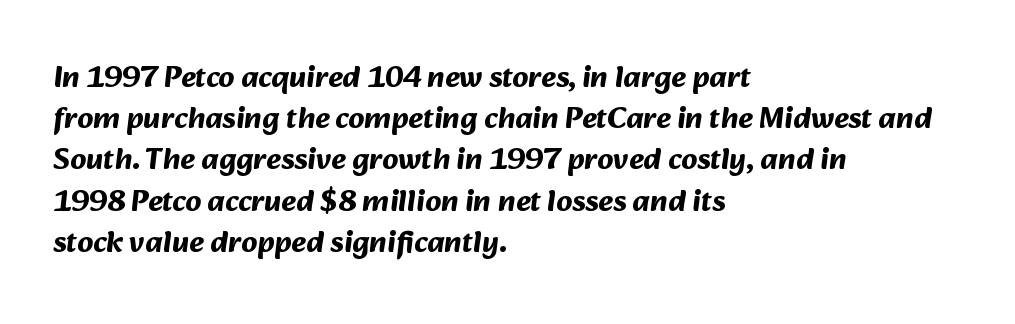
{"serif": "no", "bold": "yes", "weight": "bold", "width": "normal", "stroke_contrast": "medium", "x_height": "medium", "monospaced": "no", "underline": "no", "align": "left", "line_spacing": "normal", "line_spacing_ratio": 1.33, "letter_spacing": "normal", "letter_spacing_em": 0.0, "glyph_px": 31}
